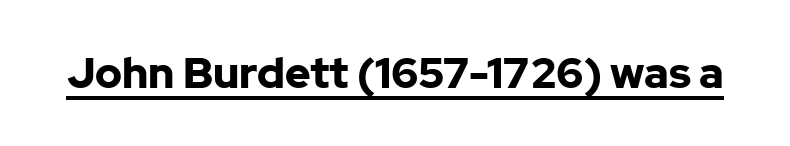
Q: Is the text bold? A: Yes.
Q: Is the text italic (slanted)? A: No, it is upright.
Q: Is the typeface a serif or a sans-serif typeface? A: Sans-serif.
Q: Is the text underlined? A: Yes.
Q: Is the spacing between letters normal or unusually wide? A: Normal.
Q: Width (condensed, normal, or wide)? A: Normal.
Q: Stroke contrast? A: Low.
Q: x-height? A: Medium.
Q: Monospaced? A: No.
